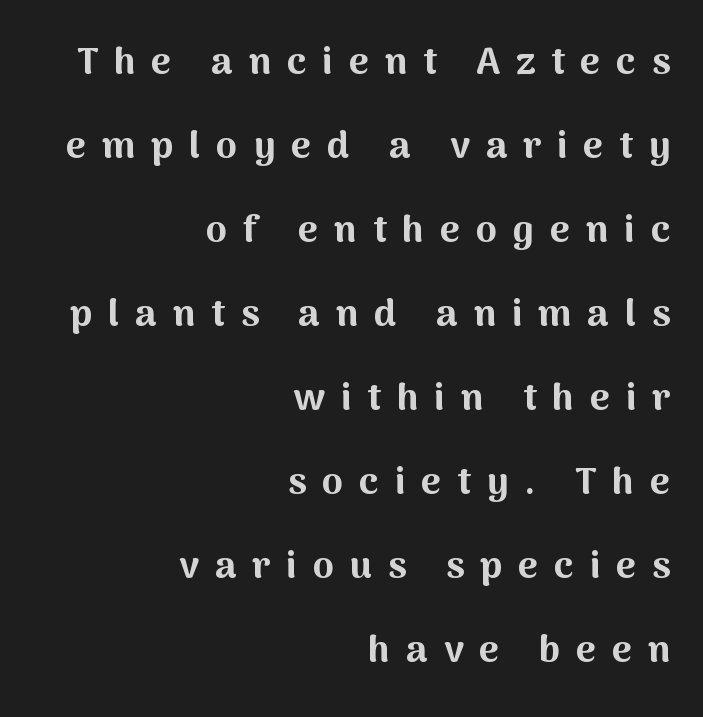
Each new line begins a long way beneath the previous one. Font category for this specimen: sans-serif. Do the characters align in a grid? No, the font is proportional. The rag falls on the left side of this text block.
